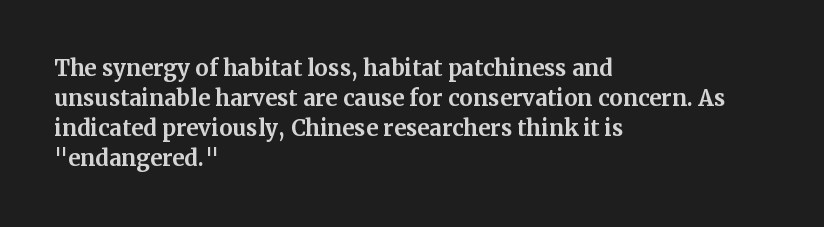
The image shows 22 px bold type, upright; set left-aligned, normal line spacing (1.37x), normal letter spacing, not underlined.
